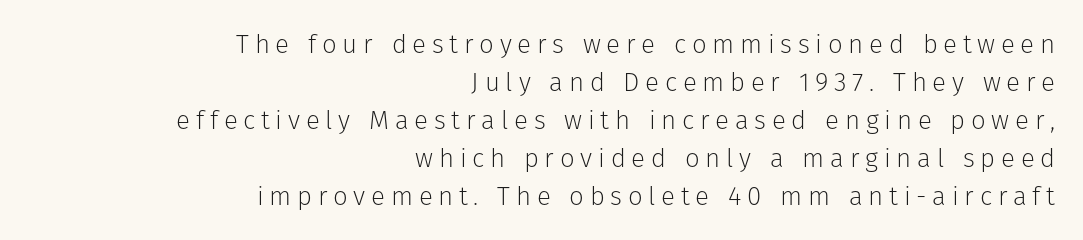
The image shows 26 px text type, upright; set right-aligned, normal line spacing (1.46x), unusually wide letter spacing (+0.22 em), not underlined.
